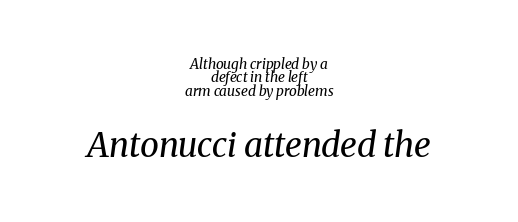
The image shows 34 px regular-weight serif type, italic (leaning right); set centered, tight line spacing (0.96x), normal letter spacing, not underlined; the second (bottom) block is 2.43x larger; medium stroke contrast and a medium x-height.
